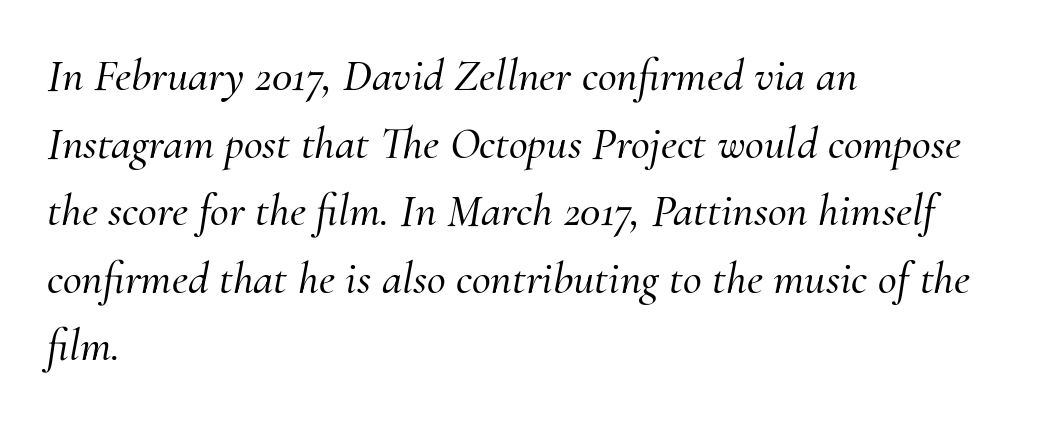
The image shows 46 px serif type, italic (leaning right); set left-aligned, normal line spacing (1.47x), normal letter spacing, not underlined; medium stroke contrast and a small x-height.
